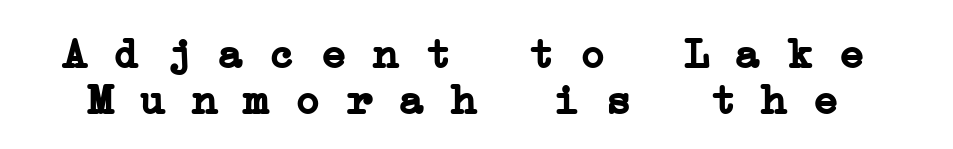
Q: Is the text bold? A: Yes.
Q: Is the typeface a serif or a sans-serif typeface? A: Serif.
Q: Is the text underlined? A: No.
Q: Is the spacing between letters normal or unusually wide? A: Normal.
Q: Is the spacing between lines tight, normal or loose? A: Tight.
Q: Width (condensed, normal, or wide)? A: Wide.
Q: Stroke contrast? A: Low.
Q: x-height? A: Medium.
Q: Monospaced? A: Yes.
